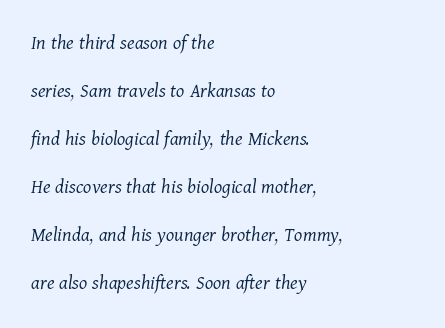
The image shows 21 px text type, italic (leaning right); set left-aligned, loose line spacing (2.29x), normal letter spacing, not underlined.
